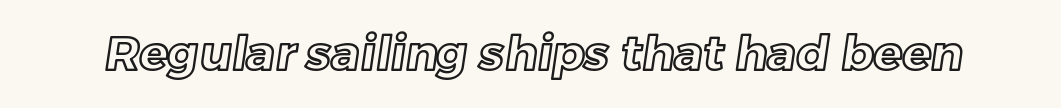
{"width": "normal", "x_height": "medium", "monospaced": "no", "underline": "no", "letter_spacing": "normal", "letter_spacing_em": 0.0, "glyph_px": 48}
